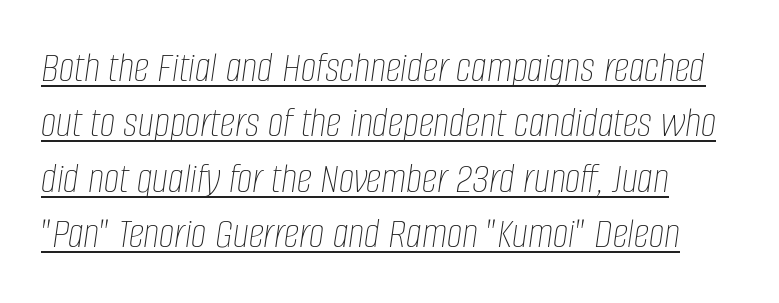
The image shows 44 px thin, condensed type, italic (leaning right); set normal line spacing (1.26x), normal letter spacing, underlined; low stroke contrast and a large x-height.
